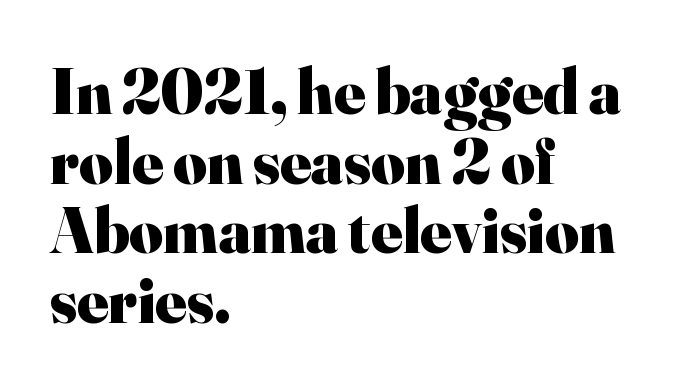
The image shows 65 px heavy serif type, upright; set left-aligned, tight line spacing (1.07x), normal letter spacing, not underlined; high stroke contrast and a small x-height.
